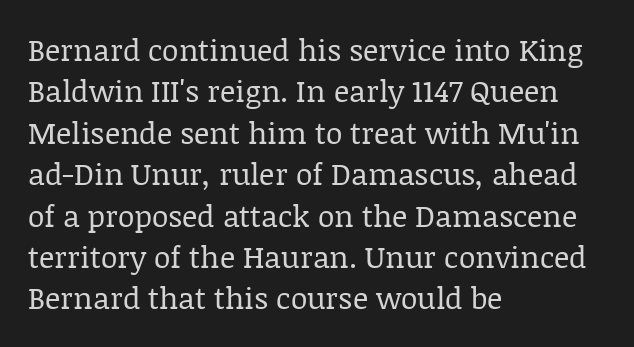
This sample has the flowing, uneven cadence of proportional lettering. Unlike italic type, these characters show no tilt at all. Just letters on the line, the space beneath them empty. The type is set solid horizontally, with unmodified tracking. The letters look calm and open, with moderate or lighter stems. This block has exactly the height ordinary leading produces.
